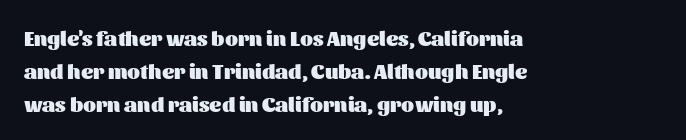
{"italic": "no", "bold": "yes", "underline": "no", "align": "left", "line_spacing": "normal", "line_spacing_ratio": 1.56, "letter_spacing": "normal", "letter_spacing_em": 0.0, "glyph_px": 21}
